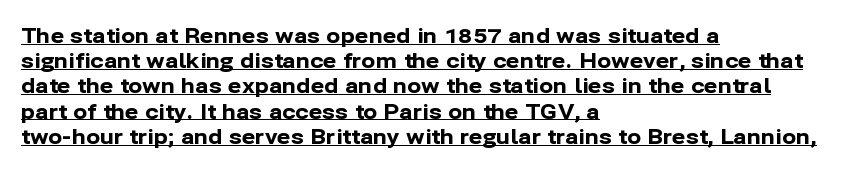
Q: Is the text bold? A: Yes.
Q: Is the text italic (slanted)? A: No, it is upright.
Q: Is the text underlined? A: Yes.
Q: How is the paragraph aligned? A: Left-aligned.
Q: Is the spacing between letters normal or unusually wide? A: Normal.
